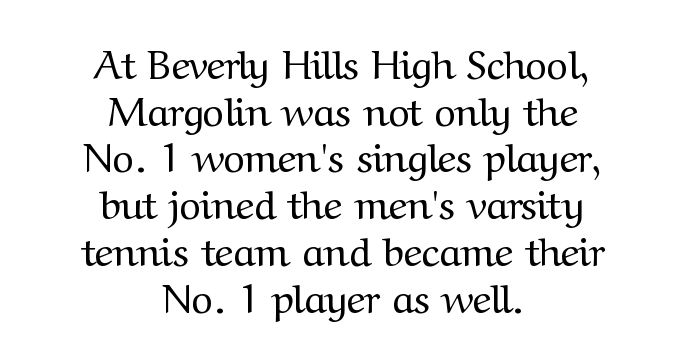
The passage shown is not underscored anywhere. Stems here are at most as thick as an everyday book face. Both edges are ragged and mirror each other, which tells us the setting is centered. Leading: reduced. The letters carry serifs — small finishing strokes at the ends of their stems.
